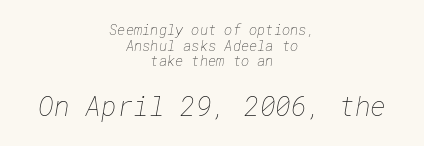
Q: Is the text bold? A: No.
Q: Is the text underlined? A: No.
Q: How is the paragraph aligned? A: Centered.
Q: Is the spacing between letters normal or unusually wide? A: Normal.
Q: Is the spacing between lines tight, normal or loose? A: Tight.
Q: Which block of text is set in a larger size, the first (top) or the second (bottom)? A: The second (bottom) one.
